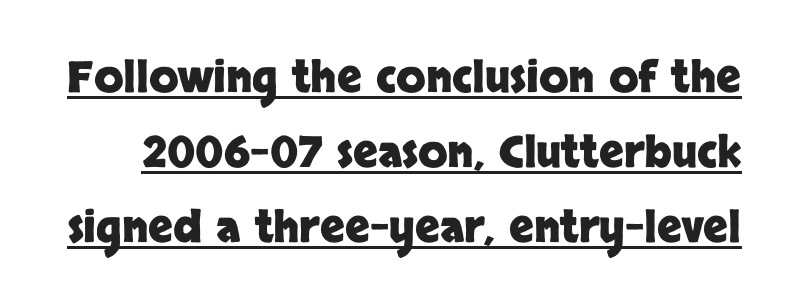
{"serif": "no", "italic": "no", "bold": "yes", "weight": "heavy", "width": "normal", "stroke_contrast": "low", "x_height": "large", "monospaced": "no", "underline": "yes", "line_spacing_ratio": 1.74, "letter_spacing": "normal", "letter_spacing_em": 0.0, "glyph_px": 43}
